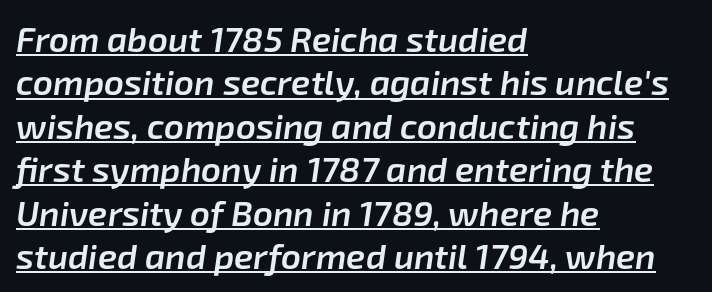
{"italic": "yes", "lean": "right", "slant_degrees": 8, "bold": "semi", "weight": "semibold", "width": "normal", "stroke_contrast": "low", "x_height": "medium", "monospaced": "no", "underline": "yes", "align": "left", "line_spacing_ratio": 1.24, "letter_spacing": "normal", "letter_spacing_em": 0.0, "glyph_px": 35}
